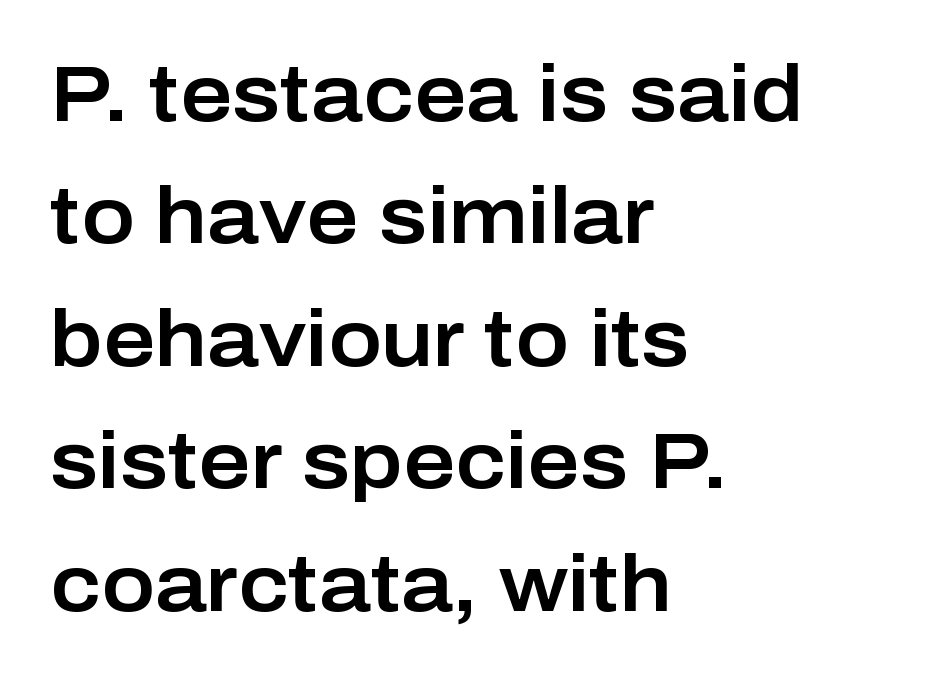
The image shows 80 px sans-serif type, upright; set left-aligned, normal line spacing (1.53x), normal letter spacing, not underlined; low stroke contrast and a medium x-height.
